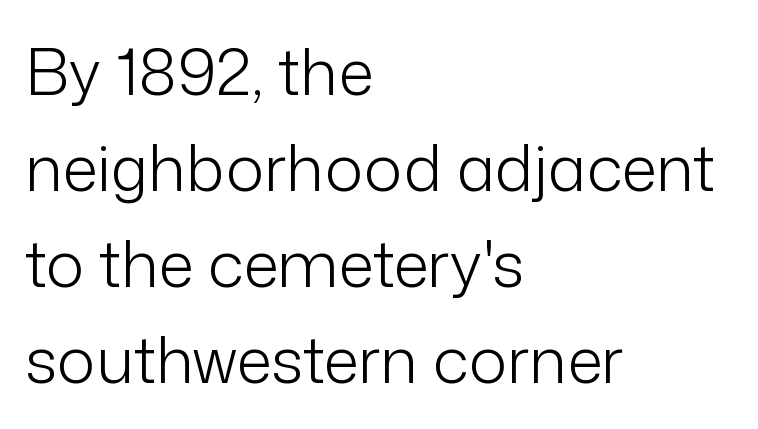
The image shows 64 px light sans-serif type, upright; set left-aligned, normal line spacing (1.5x), normal letter spacing, not underlined; low stroke contrast and a medium x-height.
